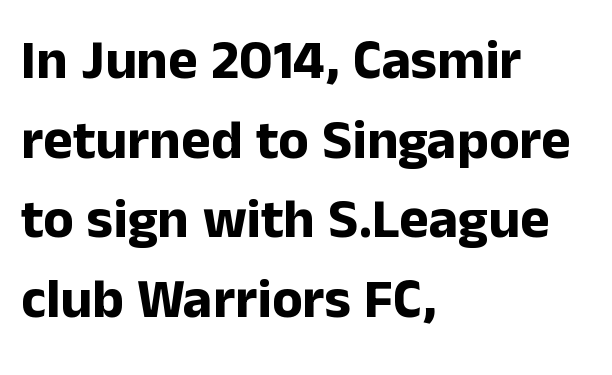
The rendering keeps characters at their native spacing. The type sits square on the baseline with zero lean. In terms of weight, the rendering is a true, heavy bold. Descender tails drop into unmarked territory. The passage is arranged the way most books set body copy — flush left. A typesetter would label this face a sans.
